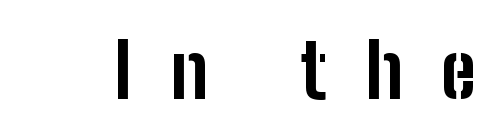
Here the glyphs are tracked loosely, breaking word shapes into spaced letters. The lettering stays uniformly vertical, giving the passage a roman look. Check the space under the baseline: it is left empty. Strong, thick strokes mark this as bold type. Think of a printed novel: that variable character pitch is what you see here.
